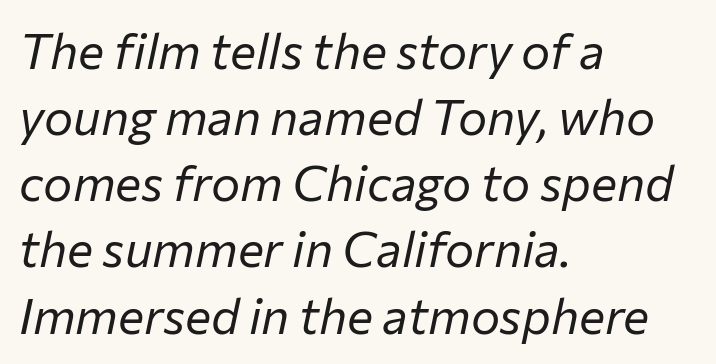
The image shows 49 px regular-weight type, italic (leaning right); set left-aligned, normal line spacing (1.35x), normal letter spacing, not underlined; low stroke contrast and a medium x-height.
